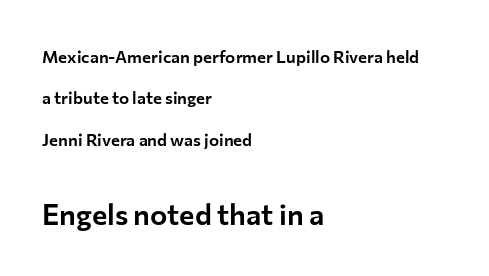
Q: Is the text italic (slanted)? A: No, it is upright.
Q: Is the typeface a serif or a sans-serif typeface? A: Sans-serif.
Q: Is the text underlined? A: No.
Q: How is the paragraph aligned? A: Left-aligned.
Q: Is the spacing between letters normal or unusually wide? A: Normal.
Q: Is the spacing between lines tight, normal or loose? A: Loose.
Q: Which block of text is set in a larger size, the first (top) or the second (bottom)? A: The second (bottom) one.
Q: Width (condensed, normal, or wide)? A: Normal.
Q: Stroke contrast? A: Low.
Q: x-height? A: Medium.
Q: Monospaced? A: No.
